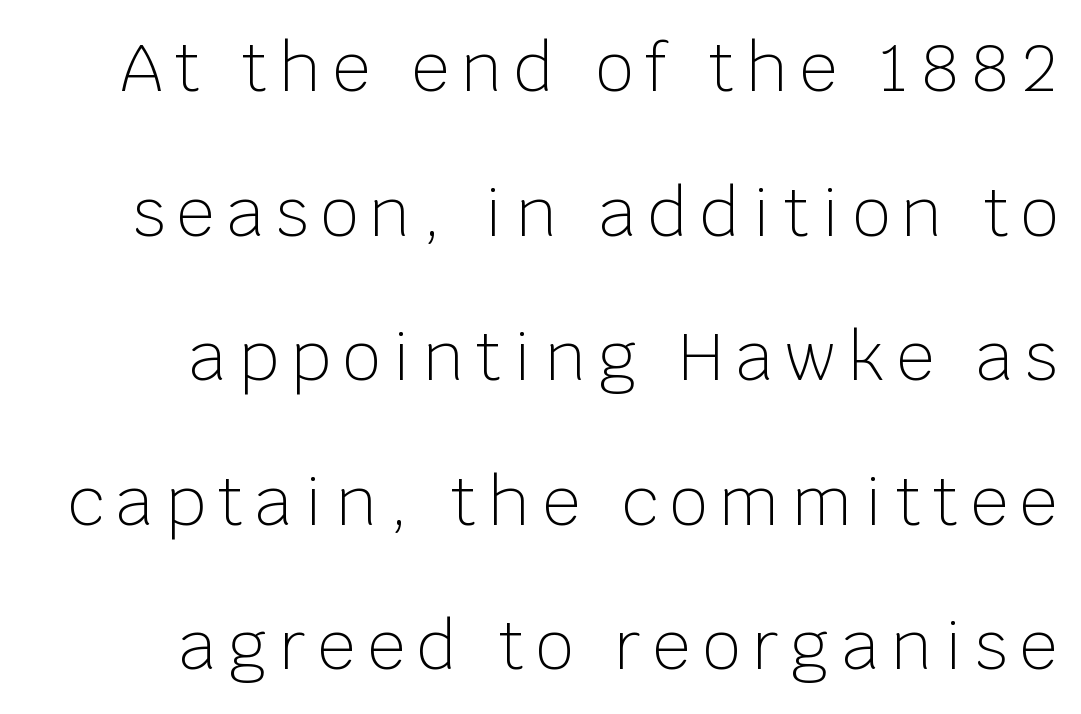
{"serif": "no", "italic": "no", "bold": "no", "weight": "light", "width": "normal", "stroke_contrast": "low", "x_height": "large", "monospaced": "no", "underline": "no", "line_spacing": "loose", "line_spacing_ratio": 2.19, "glyph_px": 66}
